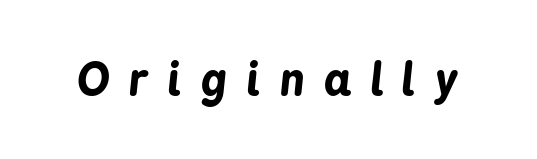
Q: Is the text bold? A: Yes.
Q: Is the text italic (slanted)? A: Yes, it leans right by about 6 degrees.
Q: Is the text underlined? A: No.
Q: Is the spacing between letters normal or unusually wide? A: Unusually wide.
Q: Width (condensed, normal, or wide)? A: Condensed.
Q: Stroke contrast? A: Low.
Q: x-height? A: Medium.
Q: Monospaced? A: No.
